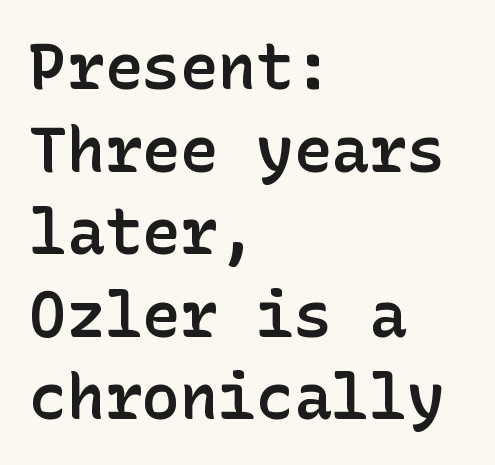
{"serif": "no", "italic": "no", "bold": "semi", "weight": "semibold", "width": "normal", "stroke_contrast": "low", "x_height": "medium", "underline": "no", "align": "left", "line_spacing": "normal", "line_spacing_ratio": 1.31, "letter_spacing": "normal", "letter_spacing_em": 0.0, "glyph_px": 63}
